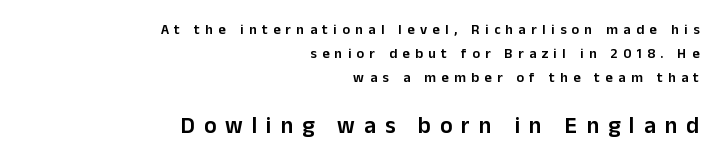
The image shows 23 px text type, upright; set right-aligned, normal line spacing (1.7x), unusually wide letter spacing (+0.39 em), not underlined; the second (bottom) block is 1.64x larger.
